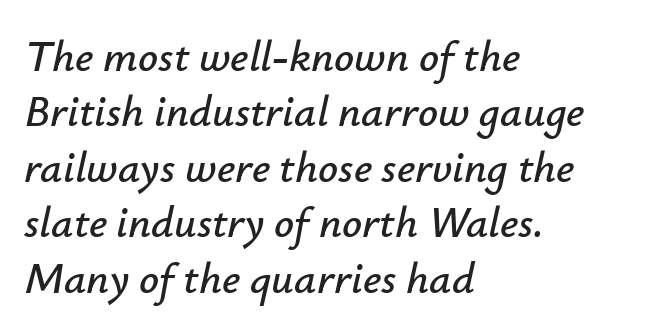
The image shows 44 px text type, italic (leaning right); set left-aligned, normal line spacing (1.26x), normal letter spacing, not underlined; low stroke contrast and a small x-height.
